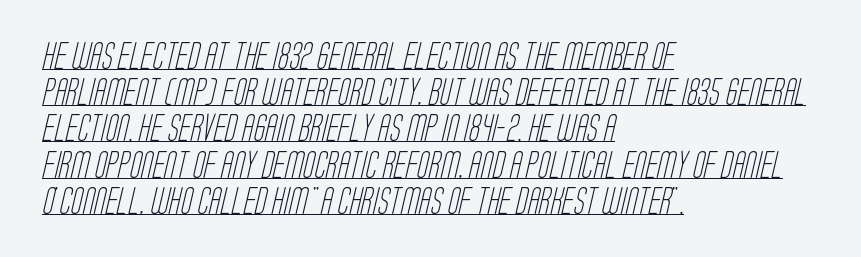
The image shows 27 px text type; set left-aligned, normal line spacing (1.34x), normal letter spacing, underlined.
